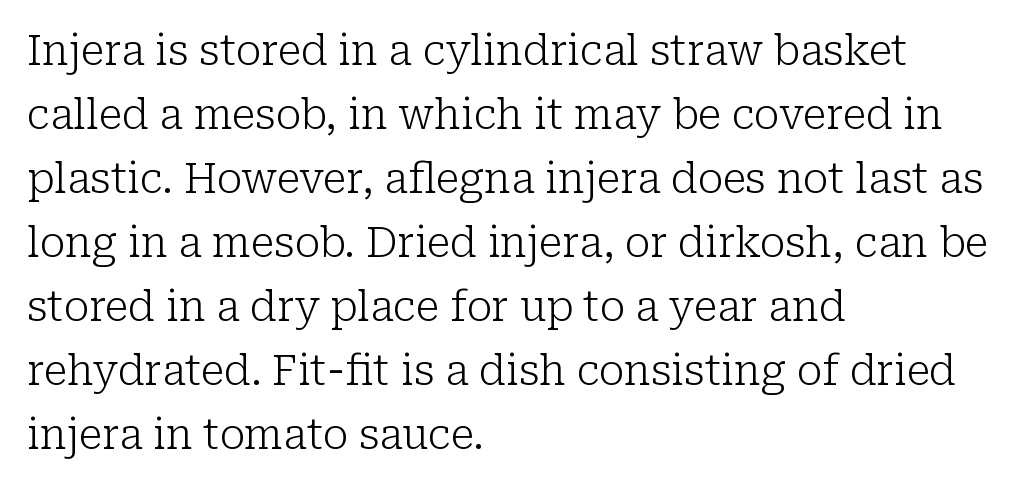
{"serif": "yes", "italic": "no", "bold": "no", "weight": "light", "width": "normal", "stroke_contrast": "low", "x_height": "medium", "monospaced": "no", "underline": "no", "align": "left", "line_spacing": "normal", "line_spacing_ratio": 1.56, "letter_spacing": "normal", "letter_spacing_em": 0.0, "glyph_px": 41}
